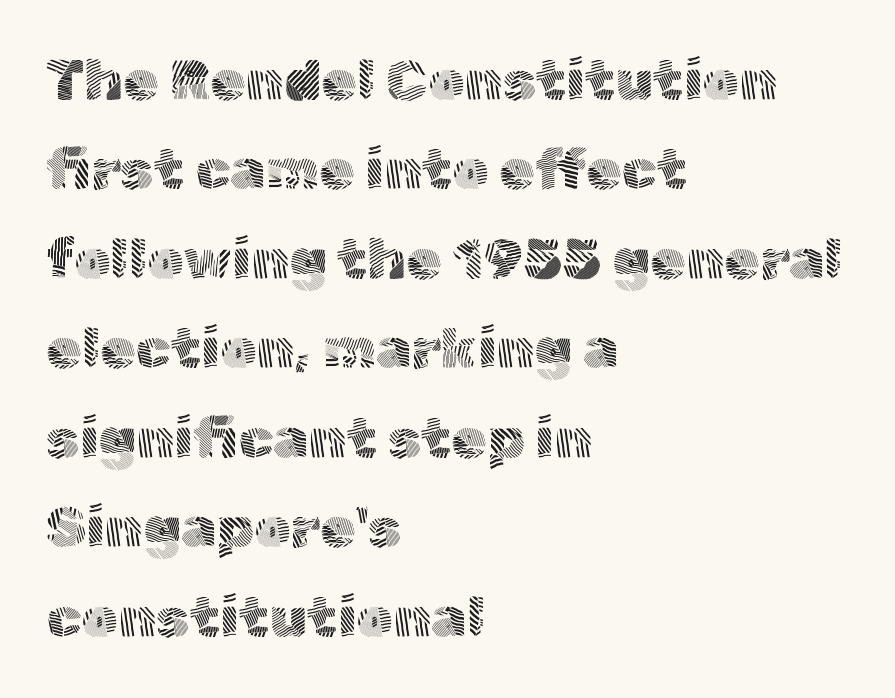
{"serif": "no", "italic": "no", "bold": "no", "weight": "light", "width": "normal", "x_height": "medium", "monospaced": "no", "underline": "no", "align": "left", "line_spacing": "normal", "line_spacing_ratio": 1.57, "letter_spacing": "normal", "letter_spacing_em": 0.0, "glyph_px": 57}
